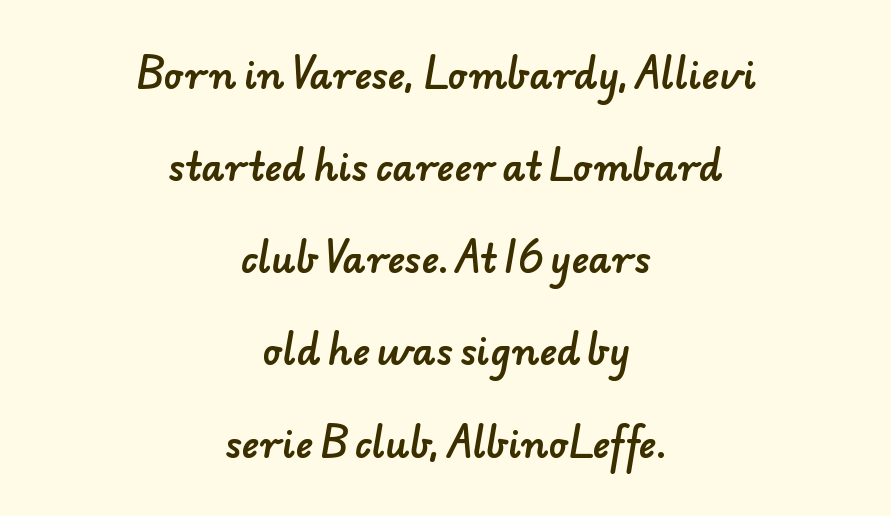
The image shows 37 px sans-serif type; set centered, loose line spacing (2.49x), normal letter spacing, not underlined; low stroke contrast and a small x-height.
